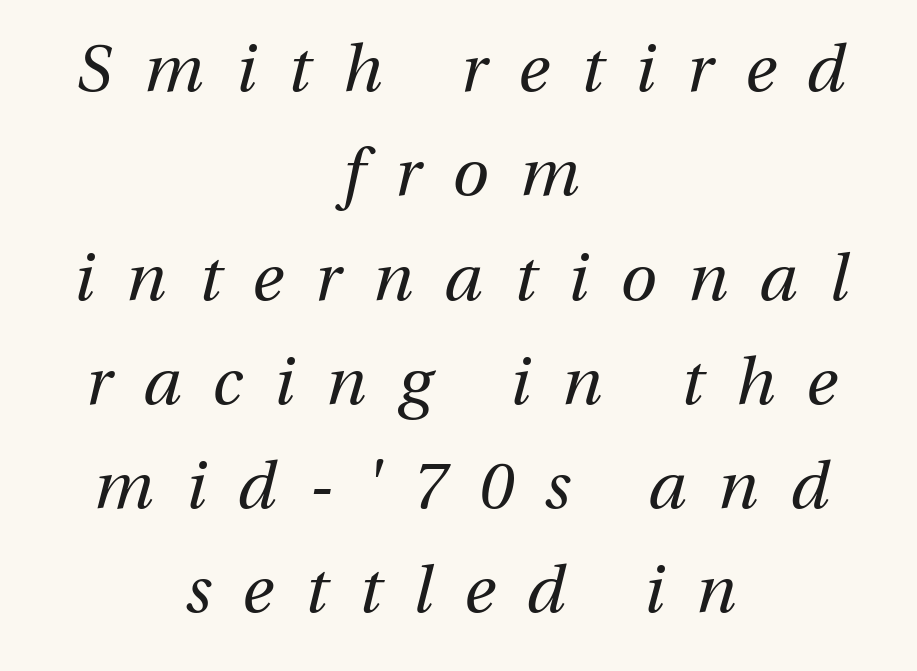
{"italic": "yes", "lean": "right", "slant_degrees": 13, "bold": "no", "weight": "regular", "width": "normal", "stroke_contrast": "medium", "x_height": "medium", "monospaced": "no", "underline": "no", "align": "center", "line_spacing": "normal", "line_spacing_ratio": 1.58, "letter_spacing": "wide", "letter_spacing_em": 0.48, "glyph_px": 66}
